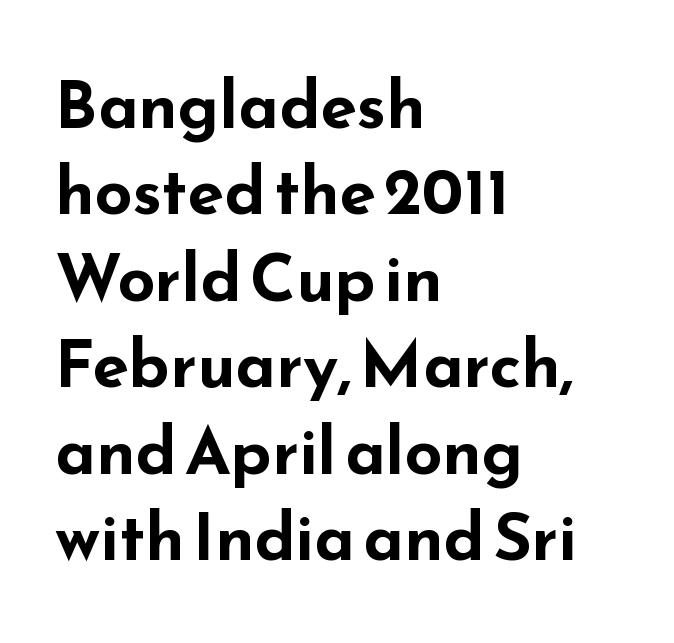
Each letter keeps its own natural width here, so spacing adapts to shape. Posture: vertical. Tracking value appears to be zero — textbook default spacing. Is the block centered? No — it sits flush against the left margin. Plain, unruled lines of type.
